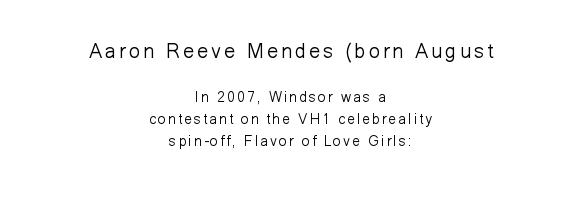
The image shows 20 px text type, upright; set centered, normal line spacing (1.59x), not underlined; the first (top) block is 1.43x larger.
